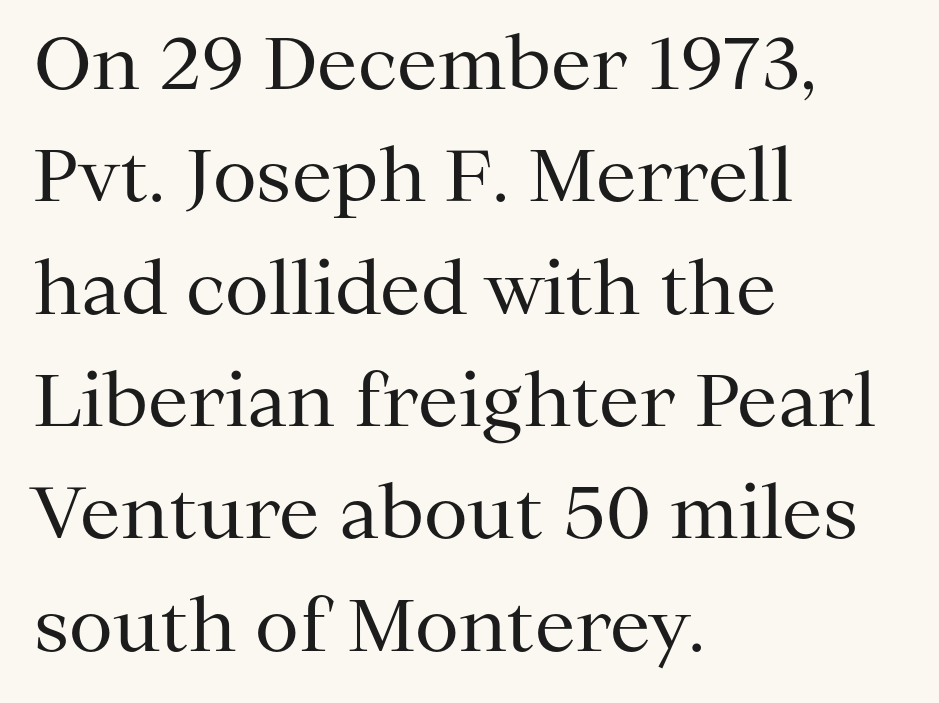
{"serif": "yes", "italic": "no", "bold": "no", "weight": "regular", "width": "normal", "stroke_contrast": "medium", "x_height": "medium", "monospaced": "no", "underline": "no", "align": "left", "line_spacing": "normal", "line_spacing_ratio": 1.56, "letter_spacing": "normal", "letter_spacing_em": 0.0, "glyph_px": 72}
